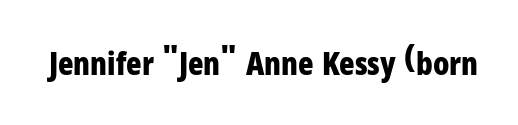
A sans-serif font was chosen for this passage. Check the space under the baseline: it is left empty. A dark, heavy texture on the line: the type is bold. Inter-character spacing is left at the font's built-in metrics. Ascenders rise straight up at ninety degrees. The face used here is proportionally spaced, like ordinary book or web type.
